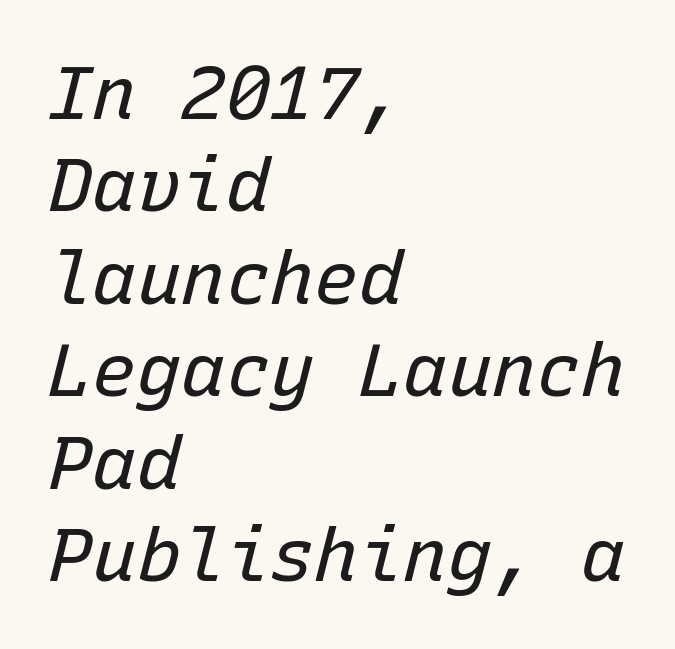
The letterforms sit shoulder to shoulder at normal distance. Looking at the ascenders, they clearly lean. The rendering uses typewriter-style spacing with identical character cells. Heaviness? Minimal to ordinary, like unemphasized prose. Leading: standard. Casual observation: everything's shoved over to the left.
